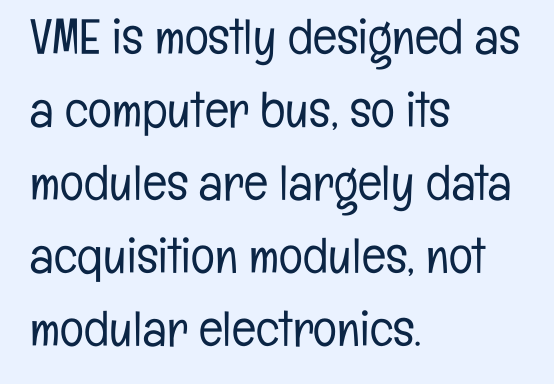
The image shows 50 px light, condensed sans-serif type, upright; set left-aligned, normal line spacing (1.46x), normal letter spacing, not underlined; low stroke contrast and a medium x-height.
